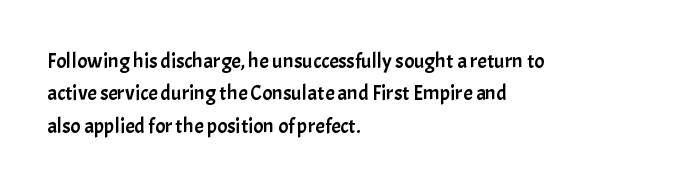
Q: Is the text italic (slanted)? A: No, it is upright.
Q: Is the text underlined? A: No.
Q: How is the paragraph aligned? A: Left-aligned.
Q: Is the spacing between letters normal or unusually wide? A: Normal.
Q: Is the spacing between lines tight, normal or loose? A: Normal.
